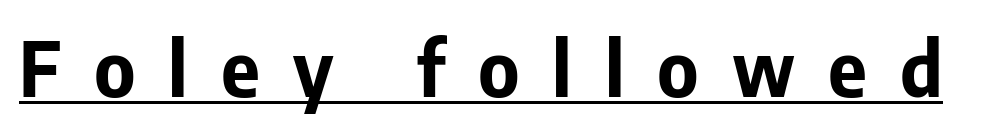
{"serif": "no", "italic": "no", "bold": "yes", "weight": "bold", "width": "normal", "stroke_contrast": "low", "x_height": "medium", "monospaced": "no", "underline": "yes", "letter_spacing": "wide", "letter_spacing_em": 0.44, "glyph_px": 75}
